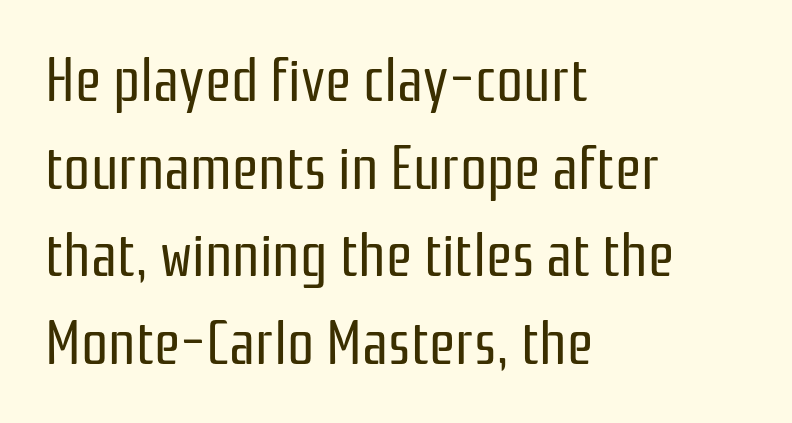
Q: Is the text bold? A: No.
Q: Is the text italic (slanted)? A: No, it is upright.
Q: Is the typeface a serif or a sans-serif typeface? A: Sans-serif.
Q: Is the text underlined? A: No.
Q: How is the paragraph aligned? A: Left-aligned.
Q: Is the spacing between letters normal or unusually wide? A: Normal.
Q: Is the spacing between lines tight, normal or loose? A: Normal.
Q: Width (condensed, normal, or wide)? A: Condensed.
Q: Stroke contrast? A: Low.
Q: x-height? A: Medium.
Q: Monospaced? A: No.
